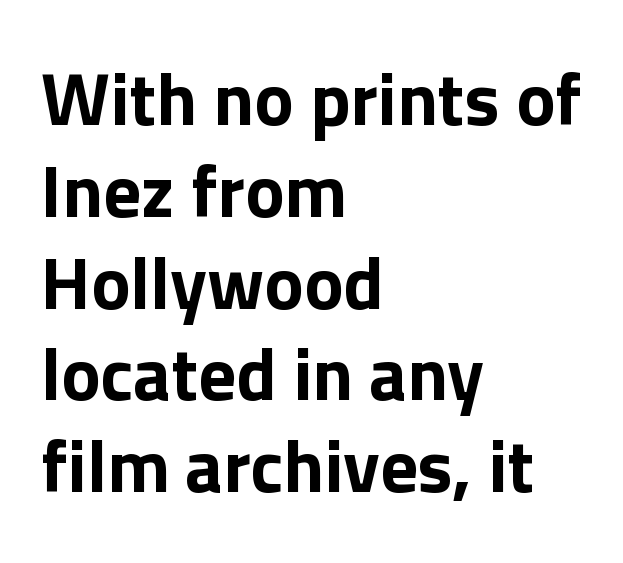
Q: Is the text bold? A: Yes.
Q: Is the text italic (slanted)? A: No, it is upright.
Q: Is the typeface a serif or a sans-serif typeface? A: Sans-serif.
Q: Is the text underlined? A: No.
Q: How is the paragraph aligned? A: Left-aligned.
Q: Is the spacing between letters normal or unusually wide? A: Normal.
Q: Width (condensed, normal, or wide)? A: Normal.
Q: x-height? A: Medium.
Q: Monospaced? A: No.
